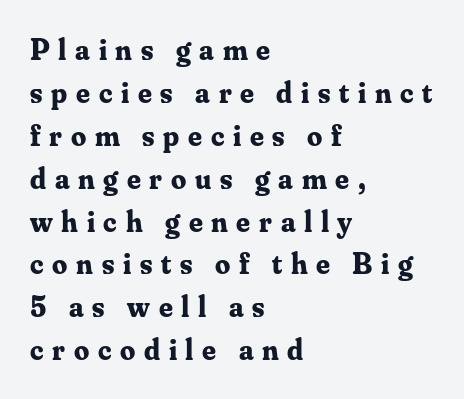
{"serif": "yes", "italic": "no", "bold": "yes", "weight": "bold", "width": "normal", "stroke_contrast": "medium", "x_height": "small", "monospaced": "no", "underline": "no", "align": "left", "line_spacing": "normal", "line_spacing_ratio": 1.43, "letter_spacing": "wide", "letter_spacing_em": 0.29, "glyph_px": 30}
